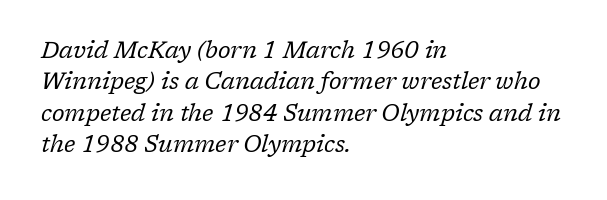
The image shows 23 px text type, italic (leaning right); set left-aligned, normal line spacing (1.36x), normal letter spacing, not underlined.
